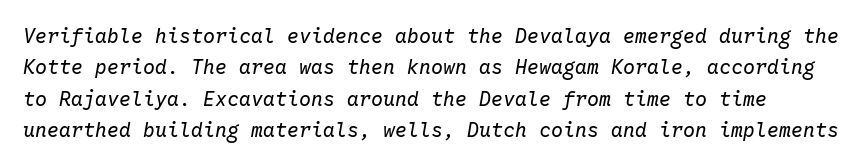
The image shows 20 px text type, italic (leaning right); set normal line spacing (1.57x), normal letter spacing, not underlined.
